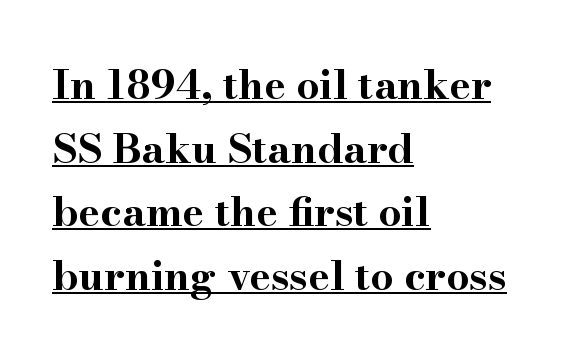
Q: Is the text bold? A: Yes.
Q: Is the text italic (slanted)? A: No, it is upright.
Q: Is the typeface a serif or a sans-serif typeface? A: Serif.
Q: Is the text underlined? A: Yes.
Q: How is the paragraph aligned? A: Left-aligned.
Q: Is the spacing between letters normal or unusually wide? A: Normal.
Q: Is the spacing between lines tight, normal or loose? A: Normal.
Q: Width (condensed, normal, or wide)? A: Wide.
Q: Stroke contrast? A: High.
Q: x-height? A: Small.
Q: Monospaced? A: No.
